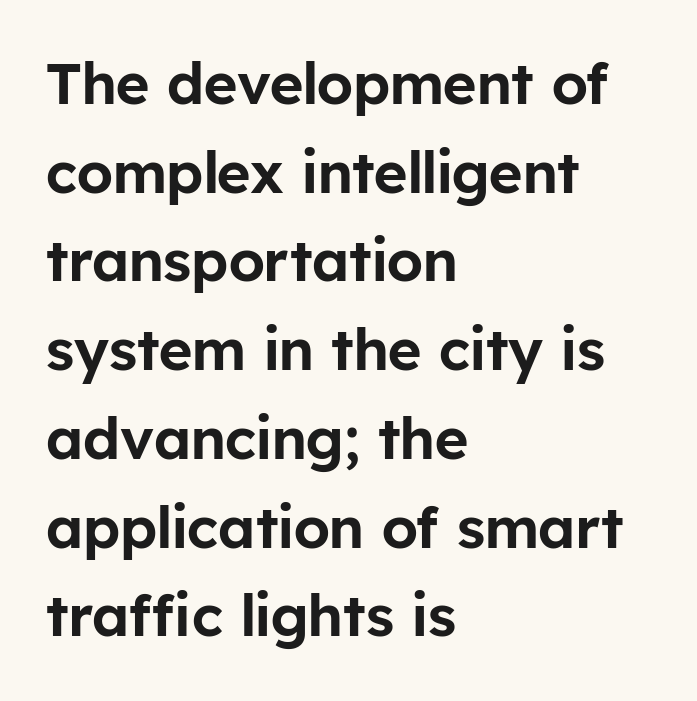
The image shows 58 px sans-serif type, upright; set left-aligned, normal line spacing (1.53x), normal letter spacing, not underlined; low stroke contrast and a medium x-height.
